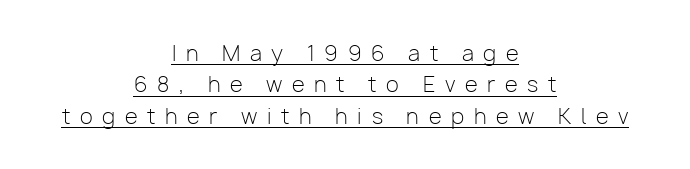
{"italic": "no", "bold": "no", "underline": "yes", "align": "center", "line_spacing": "normal", "line_spacing_ratio": 1.5, "letter_spacing": "wide", "letter_spacing_em": 0.46, "glyph_px": 21}
